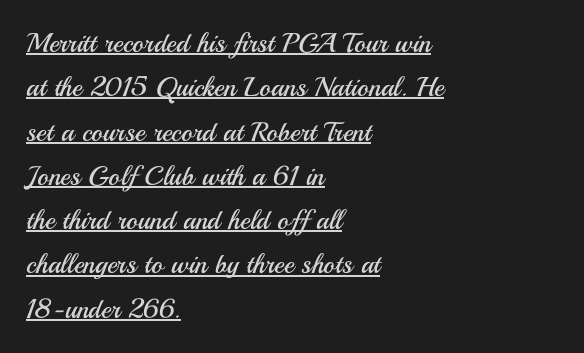
{"bold": "no", "underline": "yes", "align": "left", "line_spacing": "normal", "line_spacing_ratio": 1.64, "letter_spacing": "normal", "letter_spacing_em": 0.0, "glyph_px": 27}
